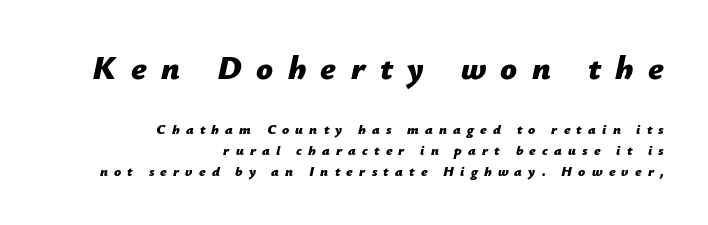
The image shows 33 px bold type, italic (leaning right); set right-aligned, normal line spacing (1.48x), unusually wide letter spacing (+0.44 em), not underlined; the first (top) block is 2.36x larger; low stroke contrast and a medium x-height.
